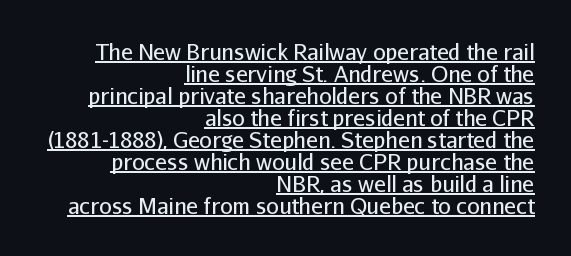
One-word summary of the alignment: right. Underline: present. No extra ink here — the face is not bold. Letter spacing: default. Every stem runs plumb, perpendicular to the baseline.
